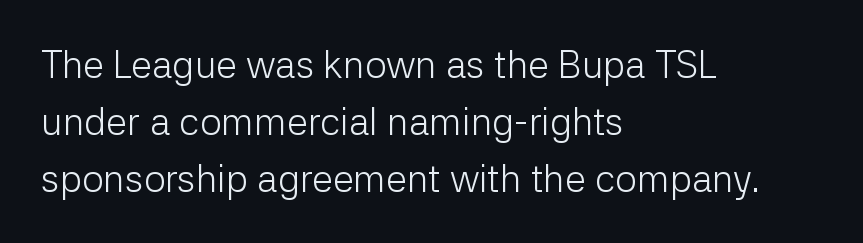
Q: Is the text bold? A: No.
Q: Is the text italic (slanted)? A: No, it is upright.
Q: Is the typeface a serif or a sans-serif typeface? A: Sans-serif.
Q: Is the text underlined? A: No.
Q: How is the paragraph aligned? A: Left-aligned.
Q: Is the spacing between letters normal or unusually wide? A: Normal.
Q: Is the spacing between lines tight, normal or loose? A: Normal.
Q: Width (condensed, normal, or wide)? A: Normal.
Q: Stroke contrast? A: Low.
Q: x-height? A: Medium.
Q: Monospaced? A: No.
